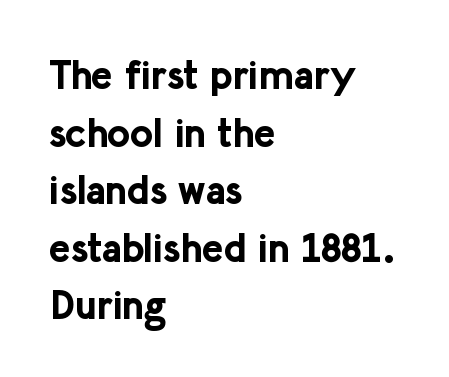
A typesetter would mark this as roman, not italic. Clear beneath every line of the passage. The rows are spaced the way most documents space them. Typeset ragged right — the left edge is the straight one. The line texture is even and compact thanks to regular tracking. Chunky letters — that's bold for sure.
